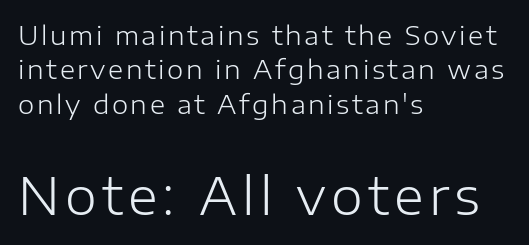
Honestly, there is no underline to notice here at all. Upright lettering throughout. Look at the bottom of the vertical strokes: they stop flat, with no serifs. Every row of glyphs begins at an identical x-position on the left. Size contrast runs from small at the top to large at the bottom.
